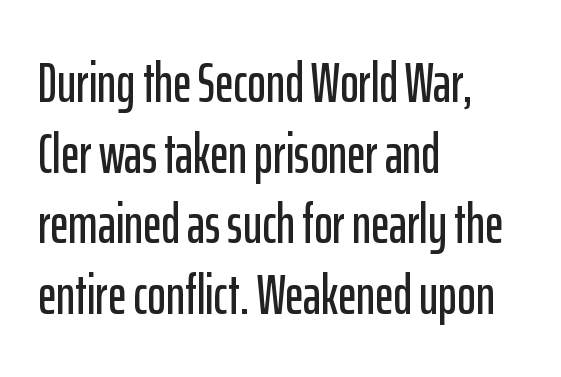
Q: Is the text italic (slanted)? A: No, it is upright.
Q: Is the typeface a serif or a sans-serif typeface? A: Sans-serif.
Q: Is the text underlined? A: No.
Q: How is the paragraph aligned? A: Left-aligned.
Q: Is the spacing between letters normal or unusually wide? A: Normal.
Q: Is the spacing between lines tight, normal or loose? A: Normal.
Q: Width (condensed, normal, or wide)? A: Condensed.
Q: Stroke contrast? A: Low.
Q: x-height? A: Medium.
Q: Monospaced? A: No.
